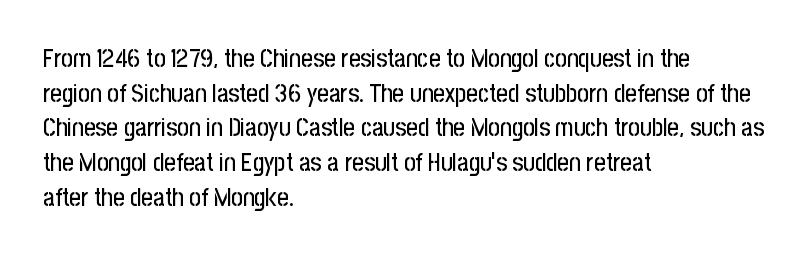
Q: Is the text italic (slanted)? A: No, it is upright.
Q: Is the text underlined? A: No.
Q: How is the paragraph aligned? A: Left-aligned.
Q: Is the spacing between letters normal or unusually wide? A: Normal.
Q: Is the spacing between lines tight, normal or loose? A: Normal.
